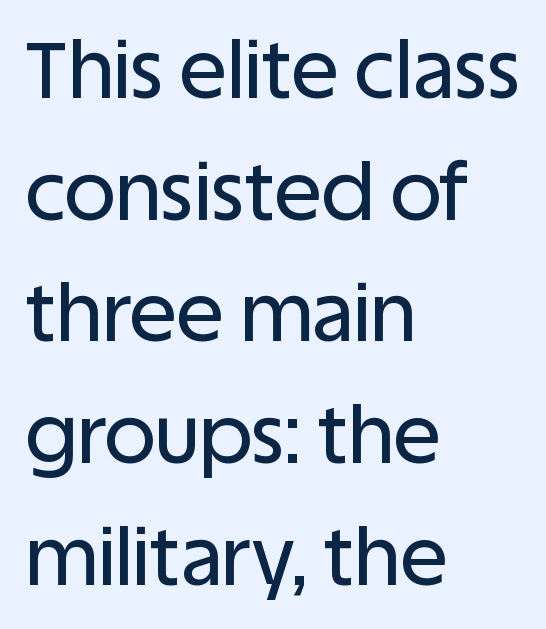
{"serif": "no", "italic": "no", "width": "normal", "stroke_contrast": "low", "x_height": "large", "monospaced": "no", "underline": "no", "align": "left", "line_spacing": "normal", "line_spacing_ratio": 1.54, "letter_spacing": "normal", "letter_spacing_em": 0.0, "glyph_px": 79}
